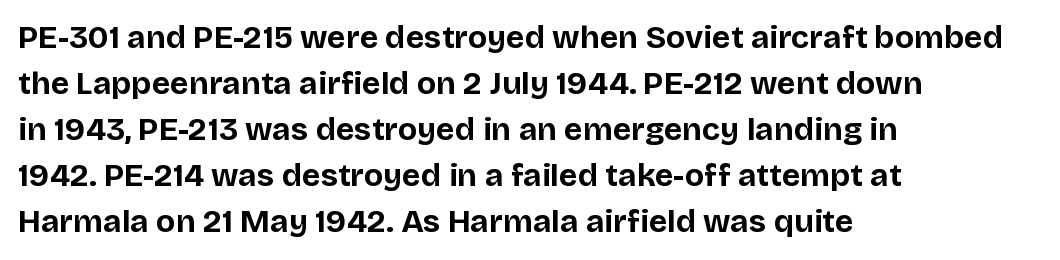
The image shows 32 px bold sans-serif type, upright; set left-aligned, normal line spacing (1.44x), normal letter spacing, not underlined; low stroke contrast and a large x-height.
